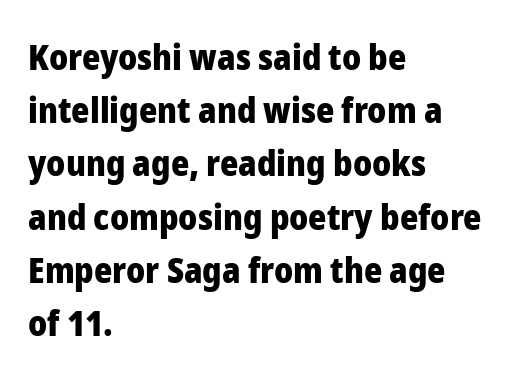
The image shows 35 px heavy sans-serif type, upright; set left-aligned, normal line spacing (1.52x), normal letter spacing, not underlined; low stroke contrast and a medium x-height.
